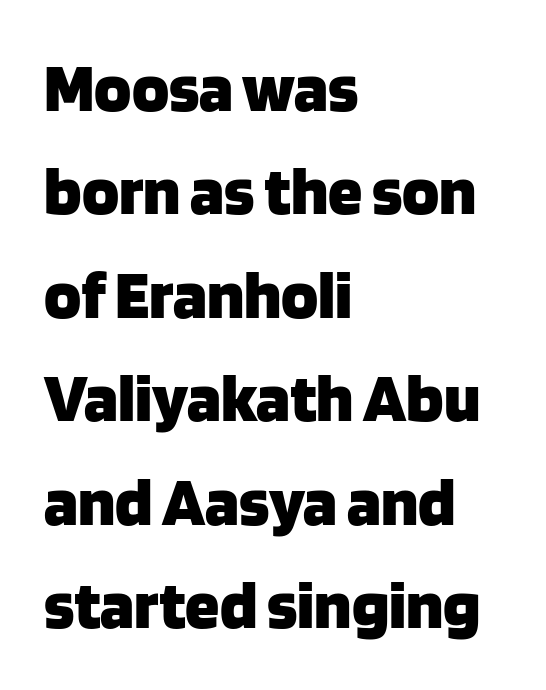
Q: Is the text bold? A: Yes.
Q: Is the text italic (slanted)? A: No, it is upright.
Q: Is the typeface a serif or a sans-serif typeface? A: Sans-serif.
Q: Is the text underlined? A: No.
Q: How is the paragraph aligned? A: Left-aligned.
Q: Is the spacing between letters normal or unusually wide? A: Normal.
Q: Is the spacing between lines tight, normal or loose? A: Normal.
Q: Width (condensed, normal, or wide)? A: Normal.
Q: Stroke contrast? A: Low.
Q: x-height? A: Large.
Q: Monospaced? A: No.
